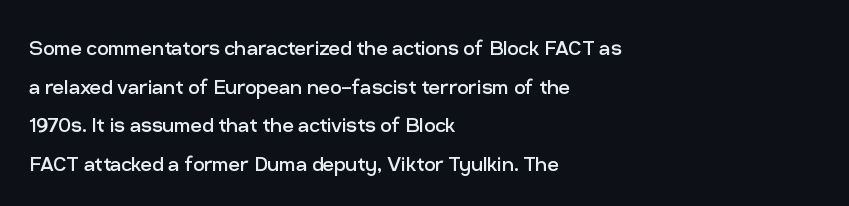
Notice how descenders clear the ascenders below comfortably — that's standard leading. Posture: vertical. Letter spacing: default. This rendering uses left alignment, leaving the right contour irregular.
